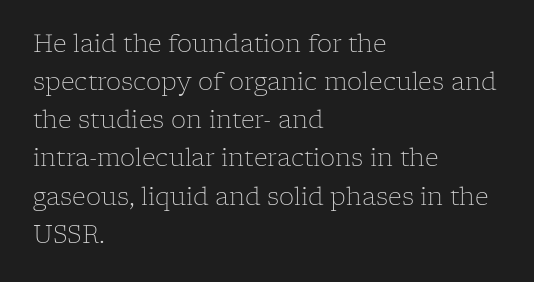
The image shows 24 px text type, upright; set left-aligned, normal line spacing (1.59x), normal letter spacing, not underlined.
